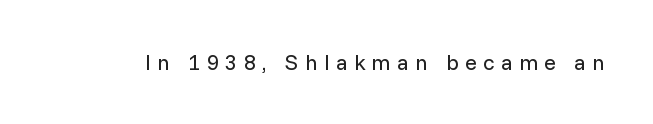
The image shows 22 px text type, upright; set unusually wide letter spacing (+0.29 em), not underlined.
